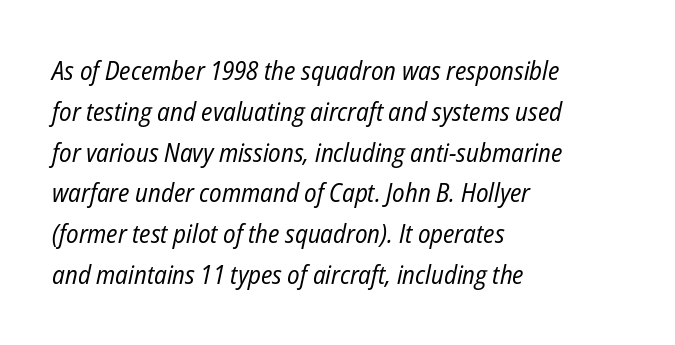
The image shows 26 px text type, italic (leaning right); set left-aligned, normal line spacing (1.57x), normal letter spacing, not underlined.
